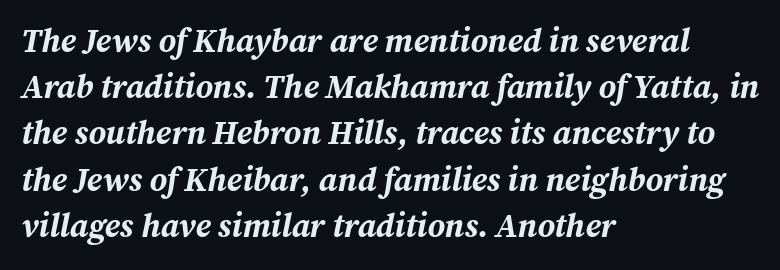
The image shows 33 px bold type, italic (leaning right); set left-aligned, normal line spacing (1.4x), normal letter spacing, not underlined; medium stroke contrast and a medium x-height.
